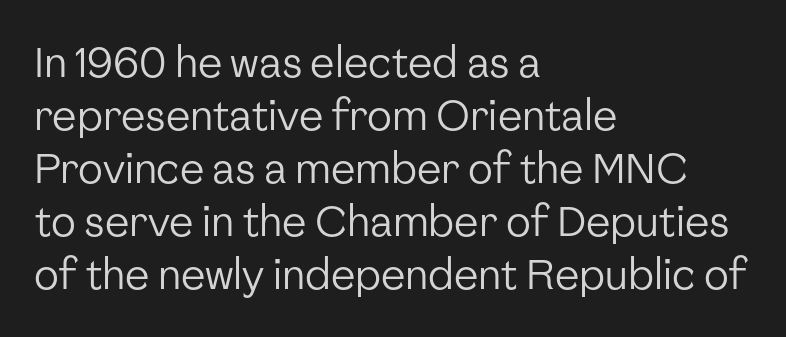
Does the copy run flush right? No — it runs flush left. This reads as an unemphasized weight, regular at the heaviest. The face used here is proportionally spaced, like ordinary book or web type. Bare-footed words on every line.
